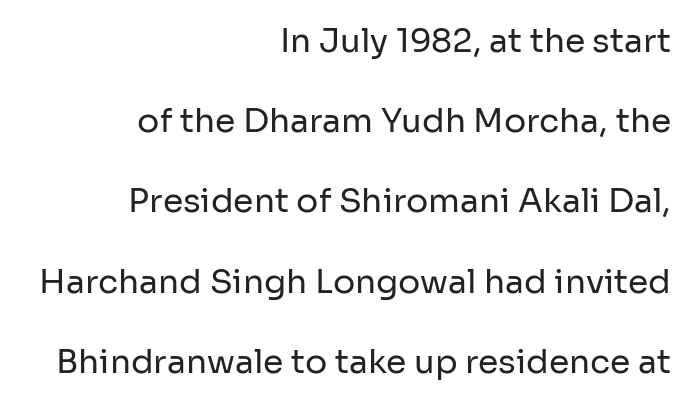
Q: Is the text bold? A: No.
Q: Is the text italic (slanted)? A: No, it is upright.
Q: Is the typeface a serif or a sans-serif typeface? A: Sans-serif.
Q: Is the text underlined? A: No.
Q: How is the paragraph aligned? A: Right-aligned.
Q: Is the spacing between letters normal or unusually wide? A: Normal.
Q: Is the spacing between lines tight, normal or loose? A: Loose.
Q: Width (condensed, normal, or wide)? A: Normal.
Q: Stroke contrast? A: Low.
Q: x-height? A: Medium.
Q: Monospaced? A: No.
